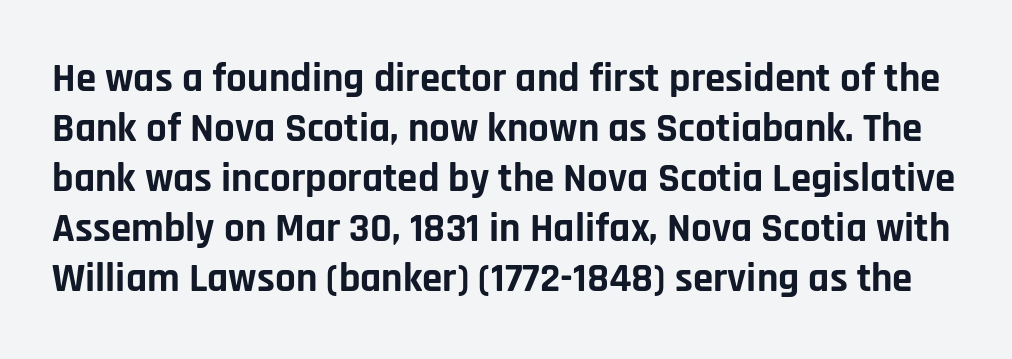
Q: Is the text bold? A: Yes.
Q: Is the text italic (slanted)? A: No, it is upright.
Q: Is the typeface a serif or a sans-serif typeface? A: Sans-serif.
Q: Is the text underlined? A: No.
Q: Is the spacing between letters normal or unusually wide? A: Normal.
Q: Width (condensed, normal, or wide)? A: Normal.
Q: Stroke contrast? A: Low.
Q: x-height? A: Large.
Q: Monospaced? A: No.
